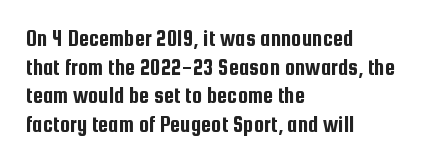
Quick note: not italic, upright. The letters sit at their default tracking, neither squeezed nor spread. The space between consecutive lines is moderate. This sample is left-justified, so line endings fall wherever the words run out. The string is rendered with underlining switched off.
